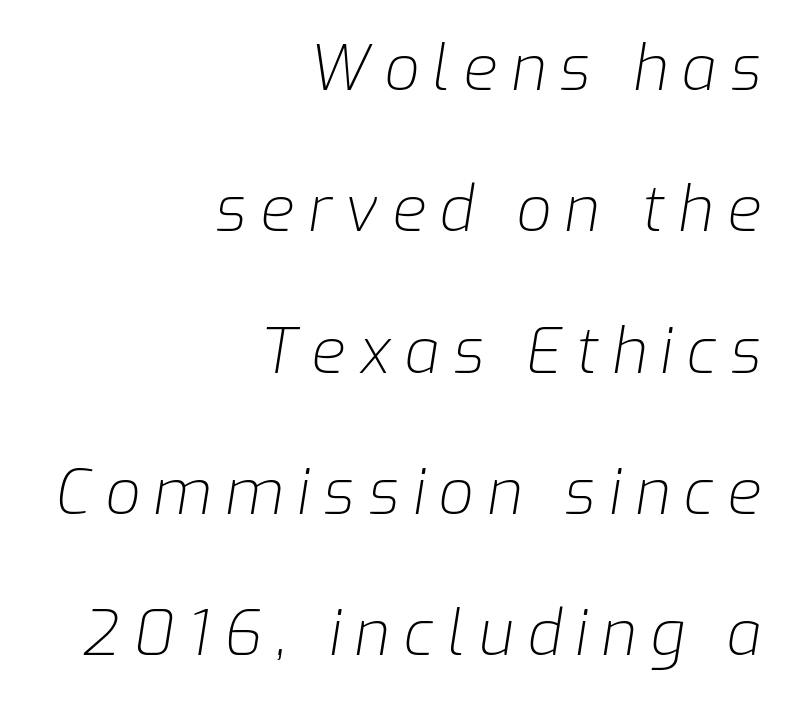
The image shows 62 px light type, italic (leaning right); set right-aligned, loose line spacing (2.28x), unusually wide letter spacing (+0.22 em), not underlined; low stroke contrast and a medium x-height.
